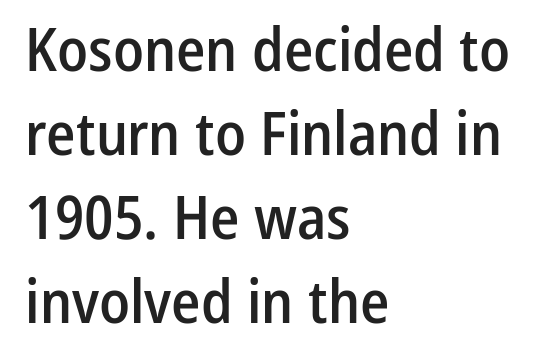
Q: Is the text bold? A: Semi-bold.
Q: Is the text italic (slanted)? A: No, it is upright.
Q: Is the typeface a serif or a sans-serif typeface? A: Sans-serif.
Q: Is the text underlined? A: No.
Q: How is the paragraph aligned? A: Left-aligned.
Q: Is the spacing between letters normal or unusually wide? A: Normal.
Q: Is the spacing between lines tight, normal or loose? A: Normal.
Q: Width (condensed, normal, or wide)? A: Condensed.
Q: Stroke contrast? A: Low.
Q: x-height? A: Medium.
Q: Monospaced? A: No.
